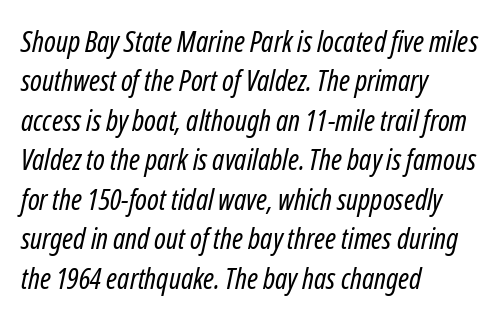
The image shows 29 px regular-weight, condensed type, italic (leaning right); set left-aligned, normal line spacing (1.36x), normal letter spacing, not underlined; low stroke contrast and a medium x-height.
